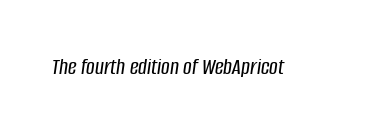
{"italic": "yes", "lean": "right", "slant_degrees": 8, "underline": "no", "letter_spacing": "normal", "letter_spacing_em": 0.0, "glyph_px": 24}
